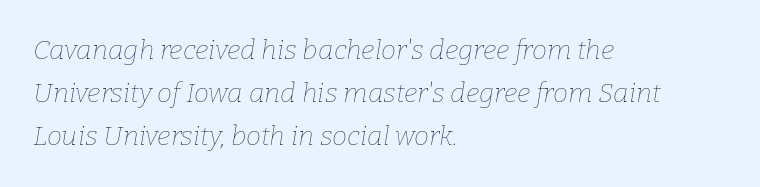
The image shows 27 px text type, italic (leaning right); set left-aligned, normal line spacing (1.6x), normal letter spacing, not underlined.
